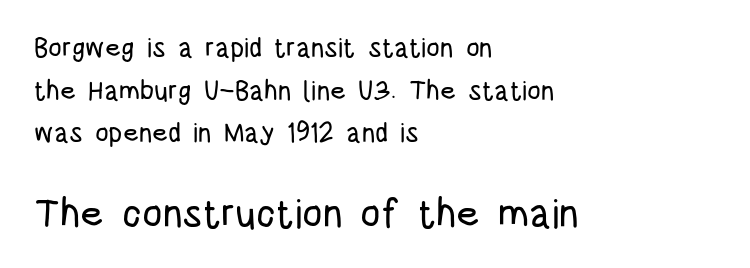
Q: Is the text italic (slanted)? A: No, it is upright.
Q: Is the typeface a serif or a sans-serif typeface? A: Sans-serif.
Q: Is the text underlined? A: No.
Q: How is the paragraph aligned? A: Left-aligned.
Q: Is the spacing between letters normal or unusually wide? A: Normal.
Q: Is the spacing between lines tight, normal or loose? A: Normal.
Q: Which block of text is set in a larger size, the first (top) or the second (bottom)? A: The second (bottom) one.
Q: Width (condensed, normal, or wide)? A: Condensed.
Q: Stroke contrast? A: Low.
Q: x-height? A: Large.
Q: Monospaced? A: No.
